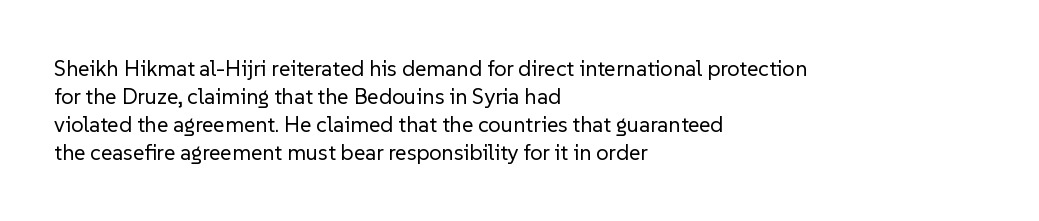
The image shows 22 px text type, upright; set left-aligned, normal line spacing (1.27x), normal letter spacing, not underlined.
